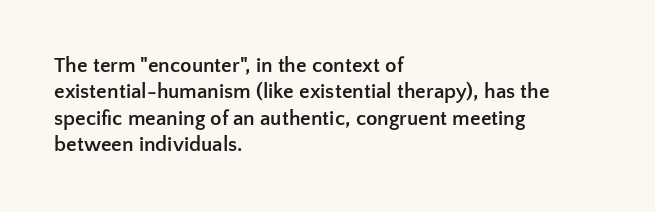
Q: Is the text bold? A: Yes.
Q: Is the text italic (slanted)? A: No, it is upright.
Q: Is the text underlined? A: No.
Q: How is the paragraph aligned? A: Left-aligned.
Q: Is the spacing between letters normal or unusually wide? A: Normal.
Q: Is the spacing between lines tight, normal or loose? A: Normal.
